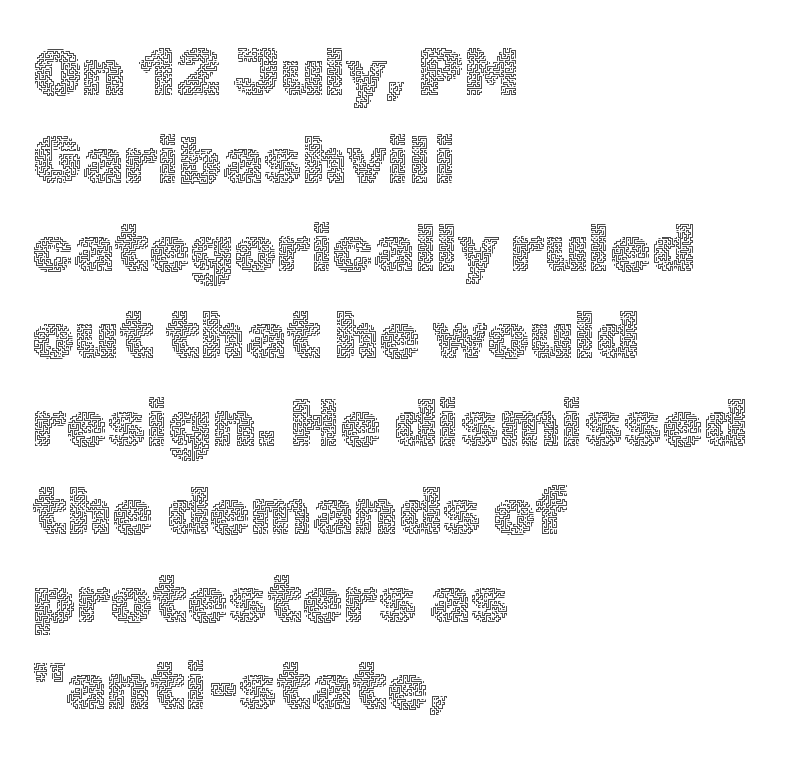
No letter is thick-stroked: the sample isn't bold. In terms of posture, this sample is upright. Is the block centered? No — it sits flush against the left margin. Nobody drew a line under any word here.
